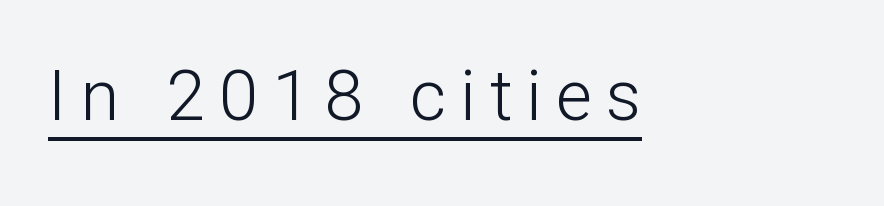
The image shows 70 px light sans-serif type, upright; set unusually wide letter spacing (+0.2 em), underlined; low stroke contrast and a medium x-height.
